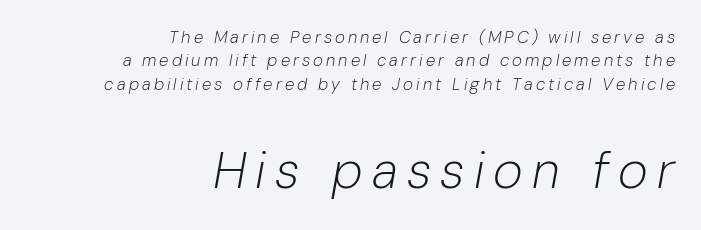
The image shows 51 px light type, italic (leaning right); set right-aligned, normal line spacing (1.37x), not underlined; the second (bottom) block is 3.0x larger; low stroke contrast and a medium x-height.
